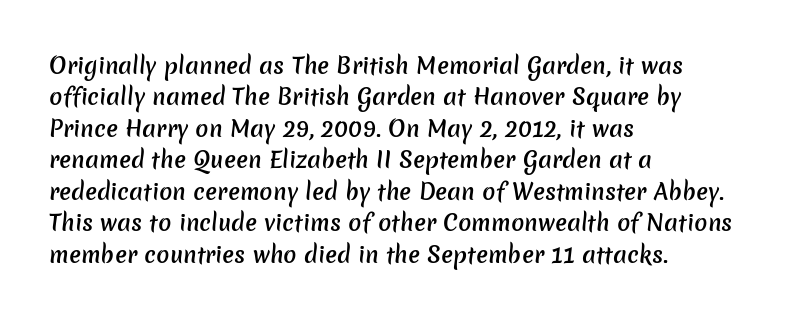
{"bold": "semi", "underline": "no", "align": "left", "line_spacing": "normal", "line_spacing_ratio": 1.43, "letter_spacing": "normal", "letter_spacing_em": 0.0, "glyph_px": 22}
